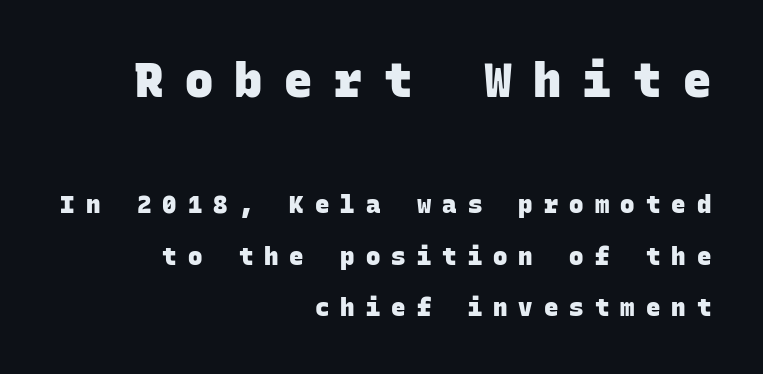
Type without underlining. Is this a fixed-width face? Yes — each glyph sits in an identical cell. The tracking reads as deliberately expanded to a designer's eye. These two chunks differ in scale, with the top chunk taking the larger measure. Look at the bottom of the vertical strokes: they stop flat, with no serifs. Stroke thickness is high; the sample reads as a true bold.
